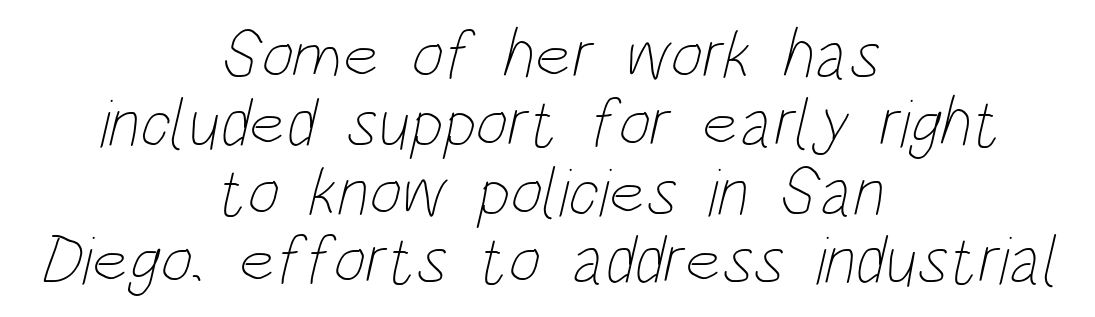
{"bold": "no", "weight": "thin", "width": "condensed", "stroke_contrast": "low", "x_height": "large", "monospaced": "no", "underline": "no", "align": "center", "line_spacing": "tight", "line_spacing_ratio": 0.99, "letter_spacing": "normal", "letter_spacing_em": 0.0, "glyph_px": 69}
